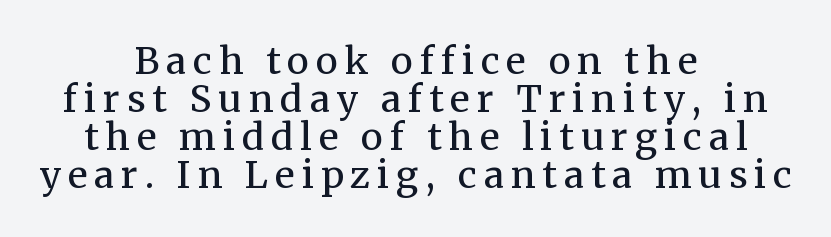
{"serif": "yes", "italic": "no", "bold": "no", "weight": "regular", "width": "normal", "stroke_contrast": "medium", "x_height": "medium", "monospaced": "no", "underline": "no", "align": "center", "line_spacing": "tight", "line_spacing_ratio": 1.03, "glyph_px": 37}
